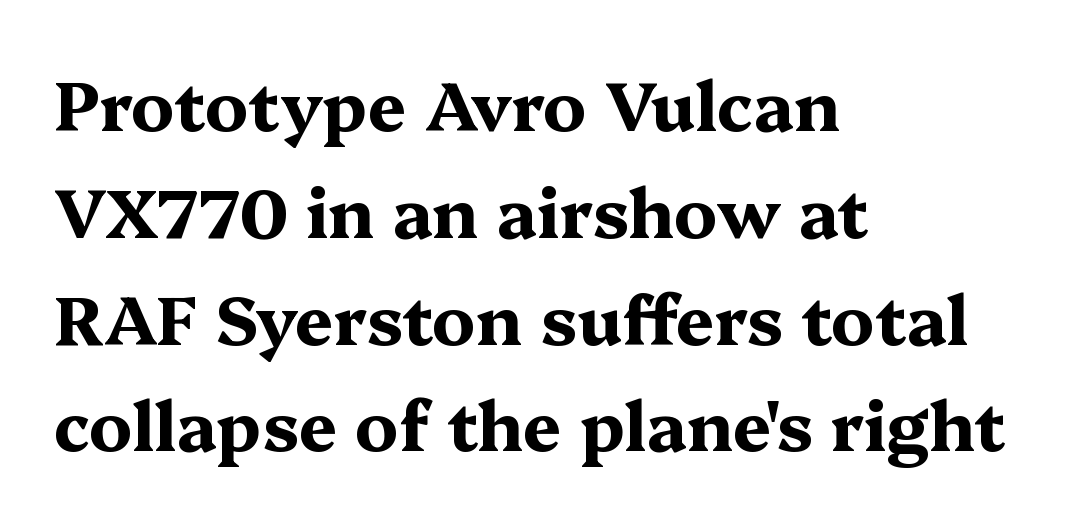
Each letter's strokes conclude with small projecting serifs. Look at the tracking — it's just the regular setting, nothing added. Casual observation: everything's shoved over to the left. Is there much room between lines? A standard amount, neither cramped nor airy.
